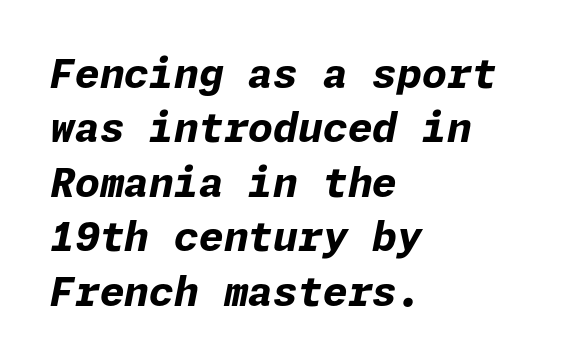
Q: Is the text bold? A: Yes.
Q: Is the text italic (slanted)? A: Yes, it leans right by about 11 degrees.
Q: Is the text underlined? A: No.
Q: How is the paragraph aligned? A: Left-aligned.
Q: Is the spacing between letters normal or unusually wide? A: Normal.
Q: Is the spacing between lines tight, normal or loose? A: Normal.
Q: Width (condensed, normal, or wide)? A: Normal.
Q: Stroke contrast? A: Low.
Q: x-height? A: Medium.
